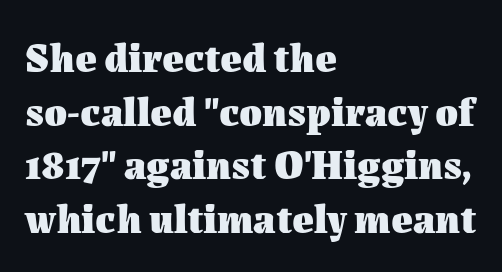
This rendering features lettering with no underline. Each letter keeps its own natural width here, so spacing adapts to shape. In terms of leading, this rendering sits right in the middle. The typesetting leans heavy: a genuine bold.
